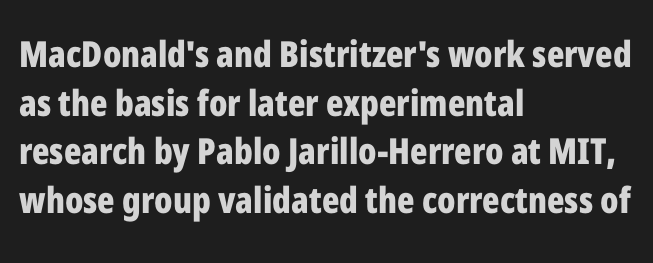
The image shows 36 px bold, condensed sans-serif type, upright; set left-aligned, normal line spacing (1.35x), normal letter spacing, not underlined; low stroke contrast and a medium x-height.
